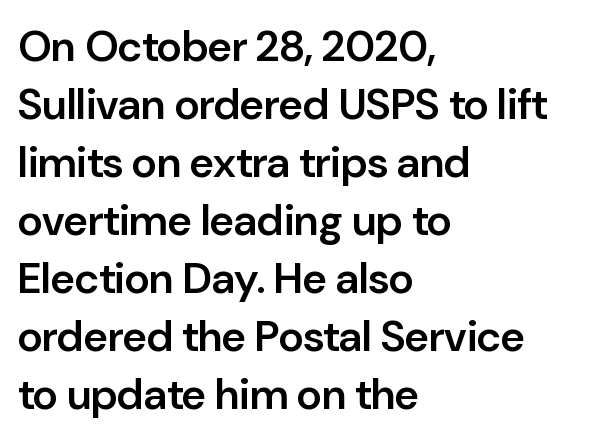
Q: Is the text bold? A: Semi-bold.
Q: Is the text italic (slanted)? A: No, it is upright.
Q: Is the typeface a serif or a sans-serif typeface? A: Sans-serif.
Q: Is the text underlined? A: No.
Q: How is the paragraph aligned? A: Left-aligned.
Q: Is the spacing between letters normal or unusually wide? A: Normal.
Q: Is the spacing between lines tight, normal or loose? A: Normal.
Q: Width (condensed, normal, or wide)? A: Normal.
Q: Stroke contrast? A: Low.
Q: x-height? A: Medium.
Q: Monospaced? A: No.
